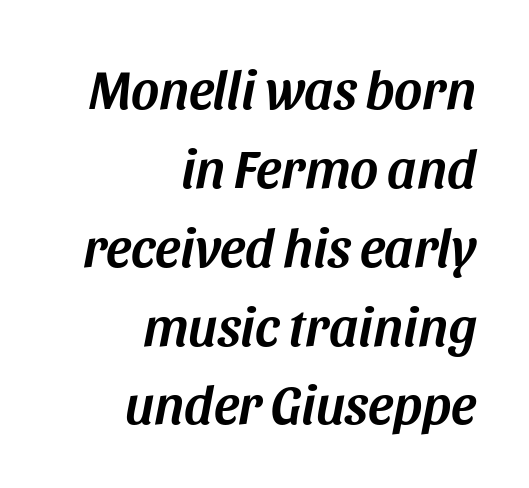
The image shows 54 px text type, italic (leaning right); set right-aligned, normal line spacing (1.46x), normal letter spacing, not underlined; medium stroke contrast and a large x-height.
